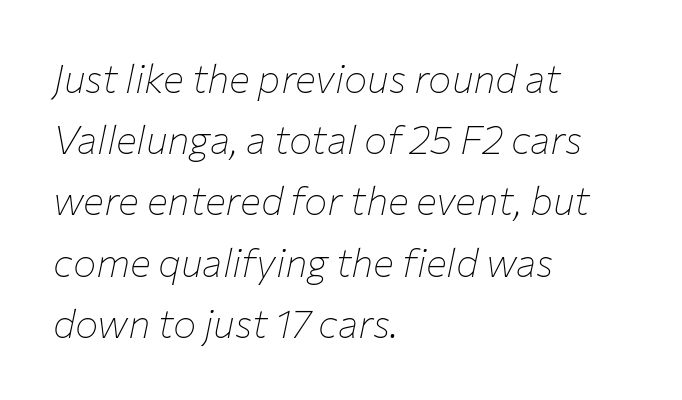
The image shows 39 px thin type, italic (leaning right); set left-aligned, normal line spacing (1.57x), normal letter spacing, not underlined; low stroke contrast and a medium x-height.
